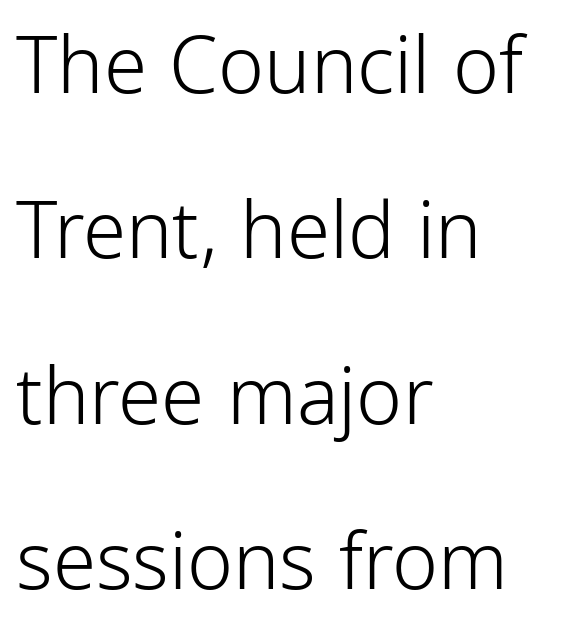
Q: Is the text bold? A: No.
Q: Is the text italic (slanted)? A: No, it is upright.
Q: Is the typeface a serif or a sans-serif typeface? A: Sans-serif.
Q: Is the text underlined? A: No.
Q: How is the paragraph aligned? A: Left-aligned.
Q: Is the spacing between letters normal or unusually wide? A: Normal.
Q: Is the spacing between lines tight, normal or loose? A: Loose.
Q: Width (condensed, normal, or wide)? A: Condensed.
Q: Stroke contrast? A: Low.
Q: x-height? A: Medium.
Q: Monospaced? A: No.
